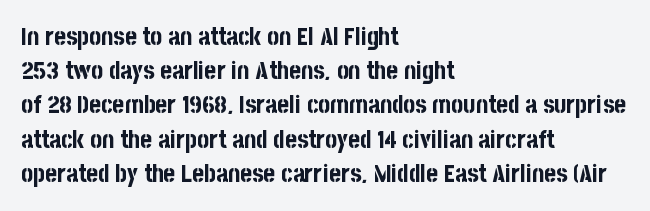
The lines in this sample share a left origin and differ only in where they stop. Summary of vertical rhythm: regular, with standard interline spacing. Italic: no, the glyphs are upright roman. The letterforms sit shoulder to shoulder at normal distance. Set as a true bold cut, around the 700 mark. The baseline area is clear.
